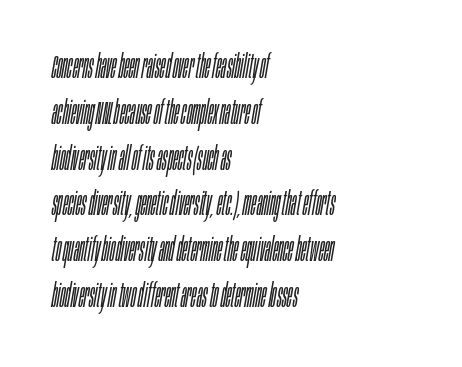
{"italic": "yes", "lean": "right", "slant_degrees": 10, "bold": "no", "weight": "light", "width": "condensed", "stroke_contrast": "low", "x_height": "large", "monospaced": "no", "underline": "no", "align": "left", "line_spacing": "normal", "line_spacing_ratio": 1.43, "letter_spacing": "normal", "letter_spacing_em": 0.0, "glyph_px": 32}
